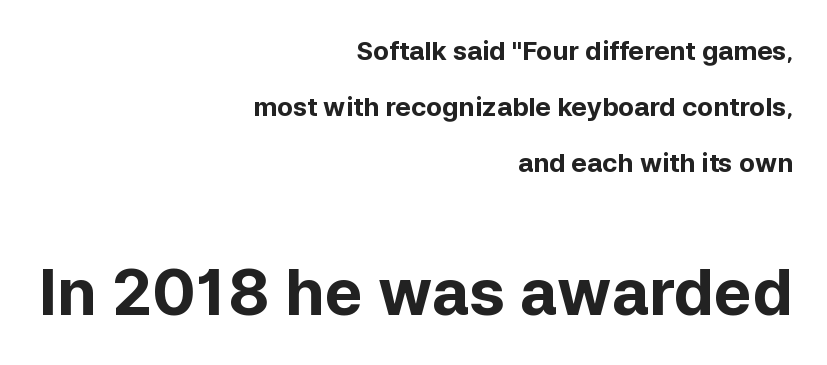
Q: Is the text bold? A: Yes.
Q: Is the text italic (slanted)? A: No, it is upright.
Q: Is the typeface a serif or a sans-serif typeface? A: Sans-serif.
Q: Is the text underlined? A: No.
Q: How is the paragraph aligned? A: Right-aligned.
Q: Is the spacing between letters normal or unusually wide? A: Normal.
Q: Is the spacing between lines tight, normal or loose? A: Loose.
Q: Which block of text is set in a larger size, the first (top) or the second (bottom)? A: The second (bottom) one.
Q: Width (condensed, normal, or wide)? A: Normal.
Q: Stroke contrast? A: Low.
Q: x-height? A: Medium.
Q: Monospaced? A: No.
